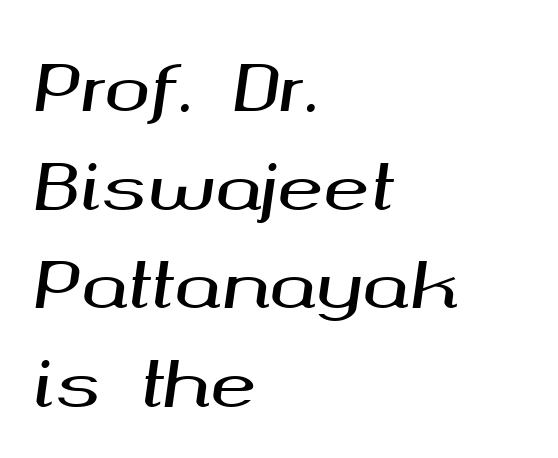
The space beneath each line is pristine and unruled. The specimen reads as italic at a glance. If you measured baseline to baseline, you'd find a middling distance. This sample has the flowing, uneven cadence of proportional lettering.
